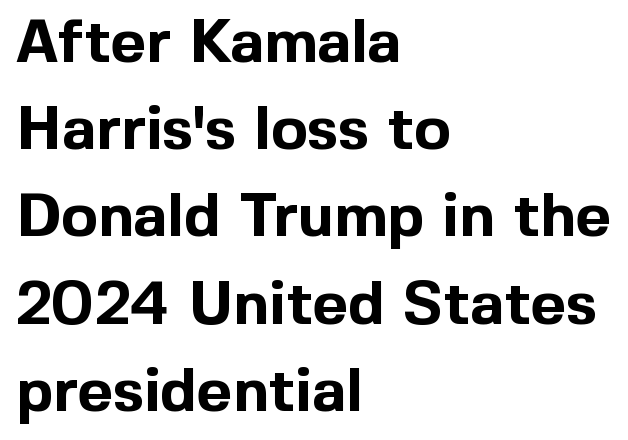
These lines carry a lot of weight — the face is fully bold. Each letter keeps its own natural width here, so spacing adapts to shape. You can tell from the bare stems that sans-serif type was used. If you drew a ruler down the left edge, every line would touch it. Just letters on the line, the space beneath them empty.
